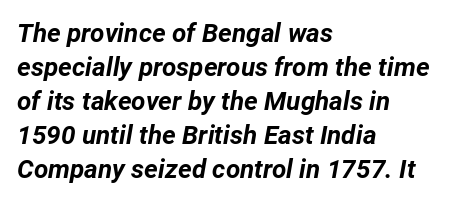
Q: Is the text bold? A: Yes.
Q: Is the text italic (slanted)? A: Yes, it leans right by about 12 degrees.
Q: Is the text underlined? A: No.
Q: How is the paragraph aligned? A: Left-aligned.
Q: Is the spacing between letters normal or unusually wide? A: Normal.
Q: Is the spacing between lines tight, normal or loose? A: Normal.
